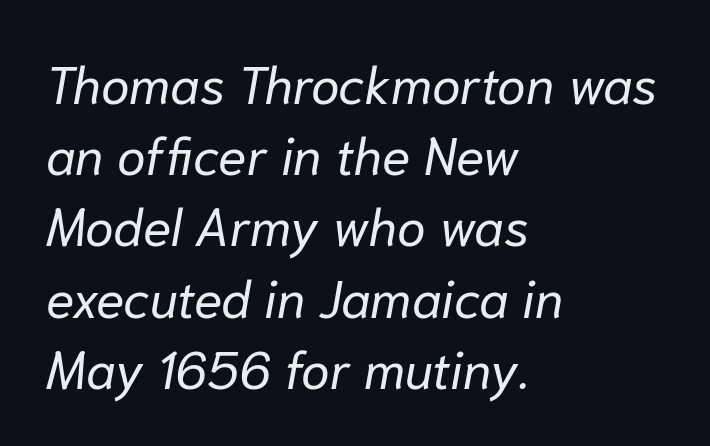
{"italic": "yes", "lean": "right", "slant_degrees": 10, "bold": "no", "weight": "regular", "width": "normal", "stroke_contrast": "low", "x_height": "medium", "monospaced": "no", "underline": "no", "align": "left", "line_spacing": "normal", "line_spacing_ratio": 1.37, "letter_spacing": "normal", "letter_spacing_em": 0.0, "glyph_px": 52}
